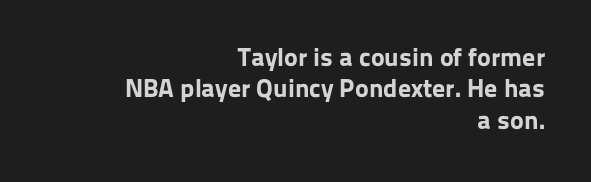
The image shows 26 px bold type, upright; set right-aligned, line spacing 1.21x, normal letter spacing, not underlined.
